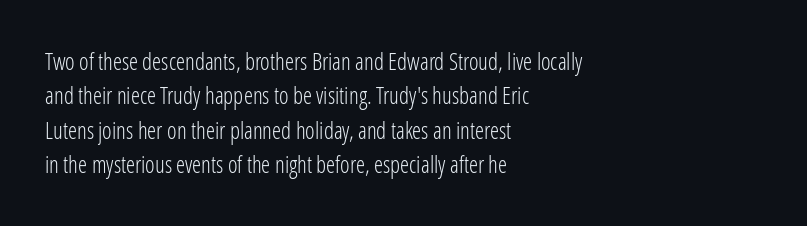
The image shows 23 px text type, upright; set left-aligned, normal line spacing (1.5x), normal letter spacing, not underlined.
